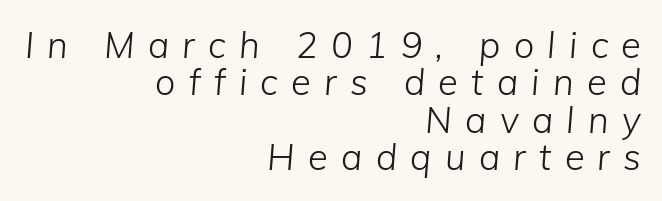
Q: Is the text bold? A: No.
Q: Is the text italic (slanted)? A: Yes, it leans right by about 5 degrees.
Q: Is the text underlined? A: No.
Q: How is the paragraph aligned? A: Right-aligned.
Q: Is the spacing between letters normal or unusually wide? A: Unusually wide.
Q: Is the spacing between lines tight, normal or loose? A: Tight.
Q: Width (condensed, normal, or wide)? A: Normal.
Q: Stroke contrast? A: Low.
Q: x-height? A: Medium.
Q: Monospaced? A: No.
